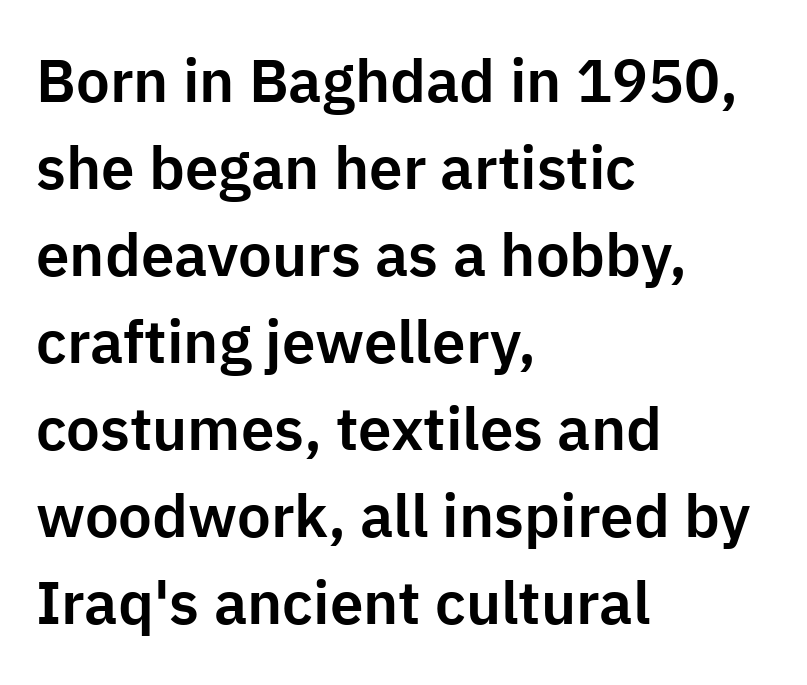
Q: Is the text italic (slanted)? A: No, it is upright.
Q: Is the typeface a serif or a sans-serif typeface? A: Sans-serif.
Q: Is the text underlined? A: No.
Q: How is the paragraph aligned? A: Left-aligned.
Q: Is the spacing between letters normal or unusually wide? A: Normal.
Q: Is the spacing between lines tight, normal or loose? A: Normal.
Q: Width (condensed, normal, or wide)? A: Normal.
Q: Stroke contrast? A: Low.
Q: x-height? A: Medium.
Q: Monospaced? A: No.
